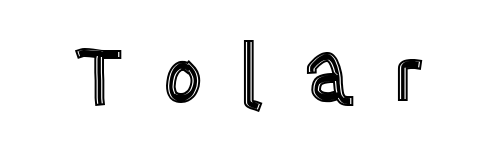
The type sits square on the baseline with zero lean. The passage shown is typed in a proportional face where columns would drift. Has an underline been added? It has not. Tracking value appears strongly positive — letters spread wide.
